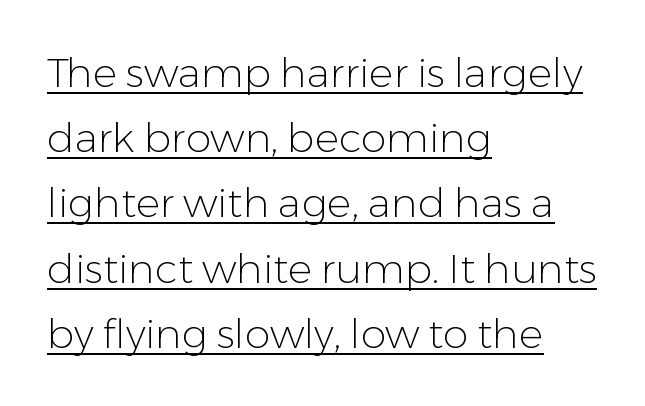
Q: Is the text bold? A: No.
Q: Is the text italic (slanted)? A: No, it is upright.
Q: Is the typeface a serif or a sans-serif typeface? A: Sans-serif.
Q: Is the text underlined? A: Yes.
Q: How is the paragraph aligned? A: Left-aligned.
Q: Is the spacing between letters normal or unusually wide? A: Normal.
Q: Is the spacing between lines tight, normal or loose? A: Normal.
Q: Width (condensed, normal, or wide)? A: Normal.
Q: Stroke contrast? A: Low.
Q: x-height? A: Medium.
Q: Monospaced? A: No.
